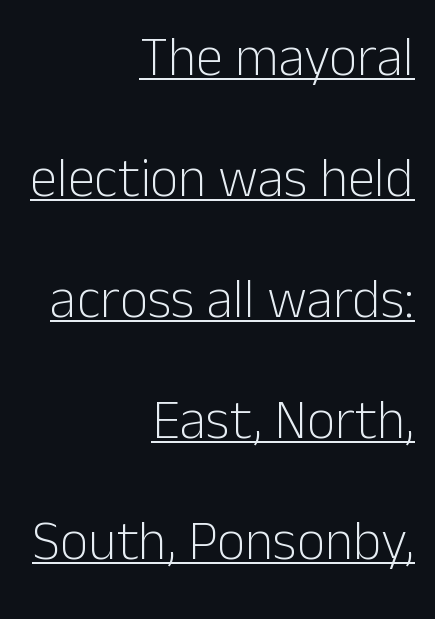
The image shows 55 px light sans-serif type, upright; set right-aligned, loose line spacing (2.2x), normal letter spacing, underlined; low stroke contrast and a medium x-height.
